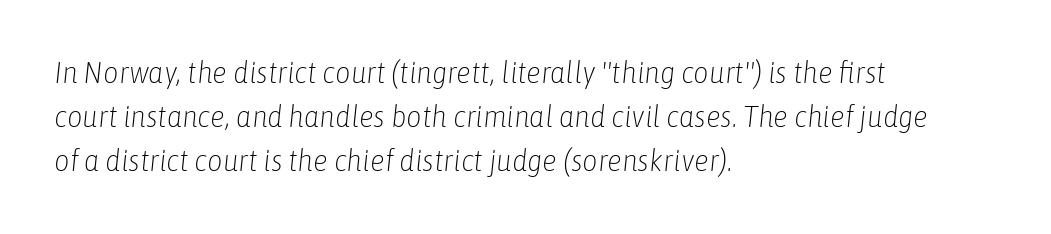
{"italic": "yes", "lean": "right", "slant_degrees": 6, "bold": "no", "weight": "light", "width": "condensed", "stroke_contrast": "low", "x_height": "medium", "monospaced": "no", "underline": "no", "align": "left", "line_spacing": "normal", "line_spacing_ratio": 1.47, "letter_spacing": "normal", "letter_spacing_em": 0.0, "glyph_px": 30}
